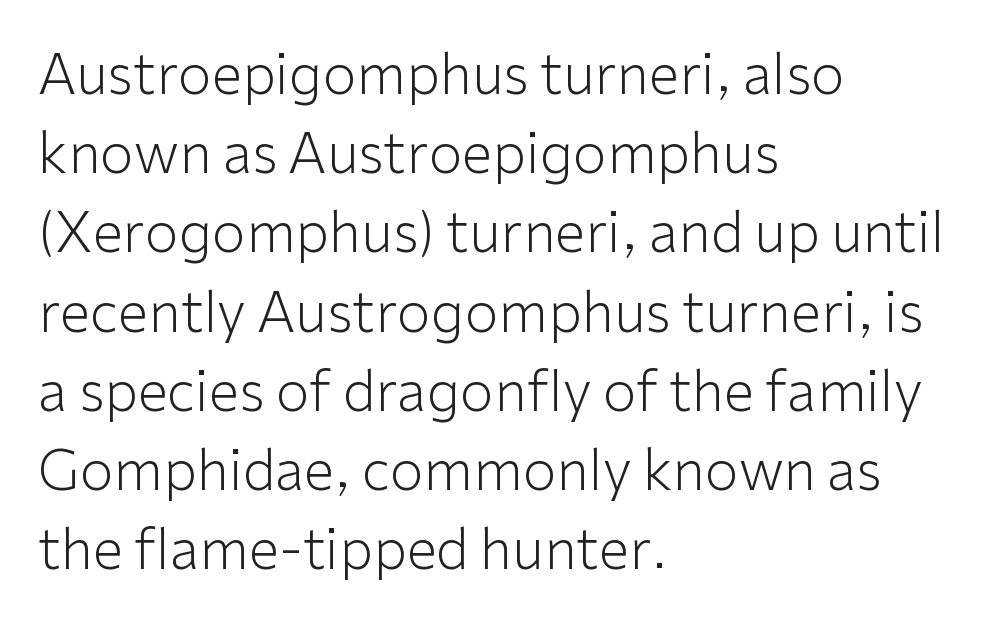
Q: Is the text bold? A: No.
Q: Is the text italic (slanted)? A: No, it is upright.
Q: Is the typeface a serif or a sans-serif typeface? A: Sans-serif.
Q: Is the text underlined? A: No.
Q: How is the paragraph aligned? A: Left-aligned.
Q: Is the spacing between letters normal or unusually wide? A: Normal.
Q: Is the spacing between lines tight, normal or loose? A: Normal.
Q: Width (condensed, normal, or wide)? A: Normal.
Q: Stroke contrast? A: Low.
Q: x-height? A: Medium.
Q: Monospaced? A: No.
